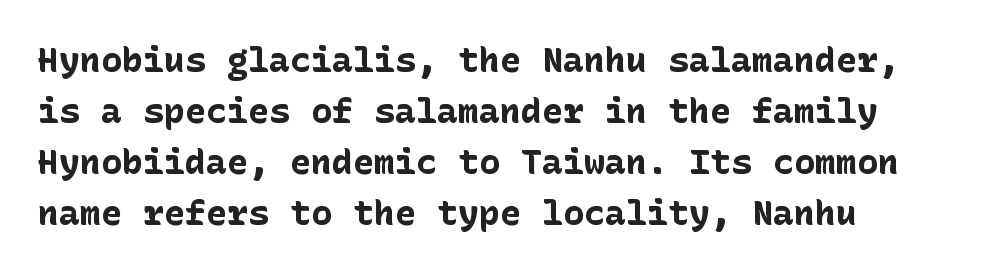
Q: Is the text bold? A: Yes.
Q: Is the text italic (slanted)? A: No, it is upright.
Q: Is the typeface a serif or a sans-serif typeface? A: Sans-serif.
Q: Is the text underlined? A: No.
Q: How is the paragraph aligned? A: Left-aligned.
Q: Is the spacing between letters normal or unusually wide? A: Normal.
Q: Is the spacing between lines tight, normal or loose? A: Normal.
Q: Width (condensed, normal, or wide)? A: Normal.
Q: Stroke contrast? A: Low.
Q: x-height? A: Medium.
